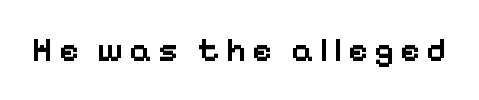
The image shows 34 px semibold sans-serif type, upright; set not underlined; low stroke contrast and a medium x-height.
